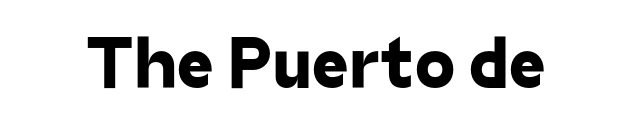
The image shows 73 px sans-serif type; set normal letter spacing, not underlined; low stroke contrast and a medium x-height.
